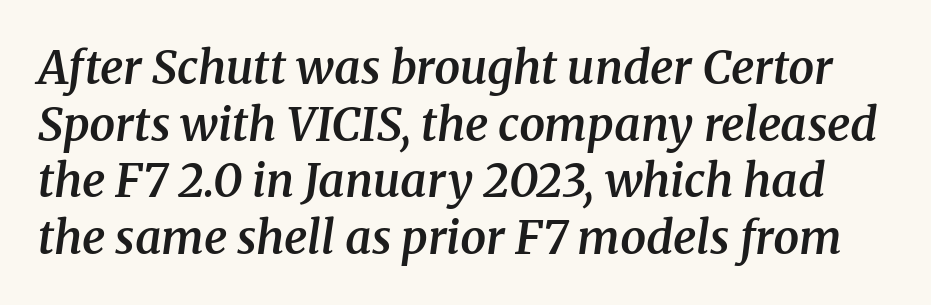
Q: Is the text bold? A: Semi-bold.
Q: Is the text italic (slanted)? A: Yes, it leans right by about 8 degrees.
Q: Is the typeface a serif or a sans-serif typeface? A: Serif.
Q: Is the text underlined? A: No.
Q: Is the spacing between letters normal or unusually wide? A: Normal.
Q: Width (condensed, normal, or wide)? A: Normal.
Q: Stroke contrast? A: Medium.
Q: x-height? A: Medium.
Q: Monospaced? A: No.
